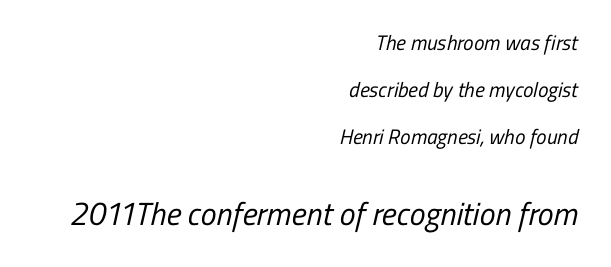
Q: Is the text bold? A: No.
Q: Is the typeface a serif or a sans-serif typeface? A: Sans-serif.
Q: Is the text underlined? A: No.
Q: How is the paragraph aligned? A: Right-aligned.
Q: Is the spacing between letters normal or unusually wide? A: Normal.
Q: Is the spacing between lines tight, normal or loose? A: Loose.
Q: Which block of text is set in a larger size, the first (top) or the second (bottom)? A: The second (bottom) one.
Q: Width (condensed, normal, or wide)? A: Condensed.
Q: Stroke contrast? A: Low.
Q: x-height? A: Medium.
Q: Monospaced? A: No.
